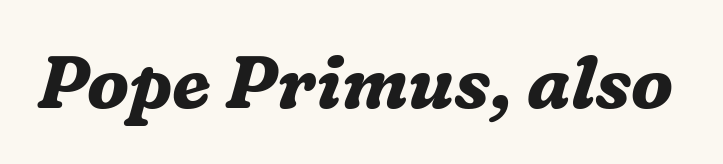
The face used here is proportionally spaced, like ordinary book or web type. This rendering employs a face with finishing strokes, i.e., a serif. The specimen omits any rule beneath the text block's lines. This rendering leaves character spacing at its baseline value. Typographic density is high because the face is bold. The glyphs look as if they've been sheared to an angle.
